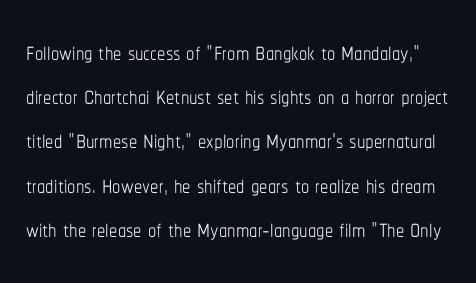
{"italic": "no", "bold": "no", "weight": "thin", "width": "condensed", "stroke_contrast": "low", "x_height": "medium", "monospaced": "no", "underline": "no", "line_spacing": "normal", "line_spacing_ratio": 1.34, "letter_spacing": "normal", "letter_spacing_em": 0.0, "glyph_px": 33}
